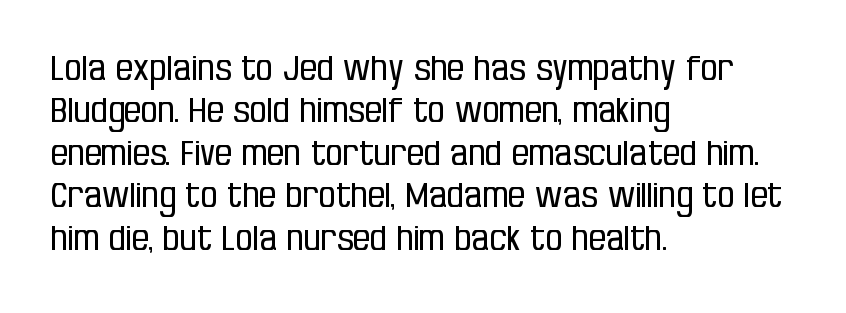
The image shows 34 px regular-weight, condensed sans-serif type, upright; set left-aligned, normal line spacing (1.25x), normal letter spacing, not underlined; low stroke contrast and a large x-height.
